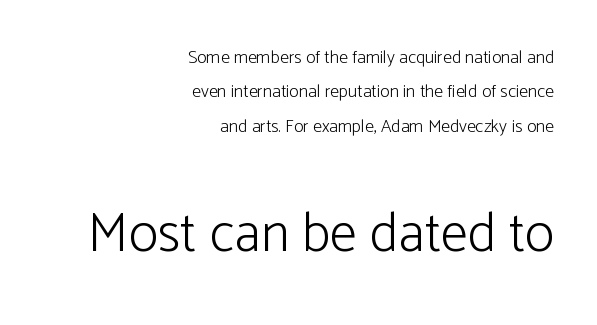
The face used here is a sans, in the tradition of grotesques and geometrics. Italic: no, the glyphs are upright roman. Spacing verdict: proportional, widths tailored to each character. Summary of weight: not heavy and not bold.
